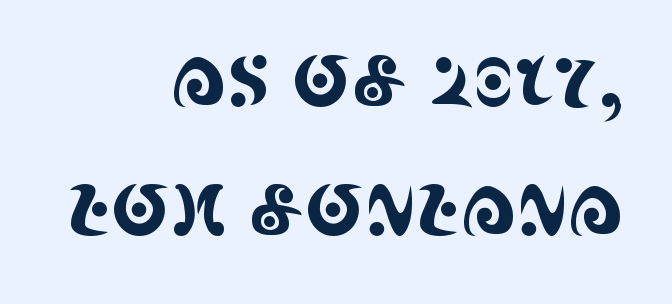
The image shows 70 px condensed serif type, upright; set right-aligned, line spacing 1.85x, normal letter spacing, not underlined; a large x-height.
